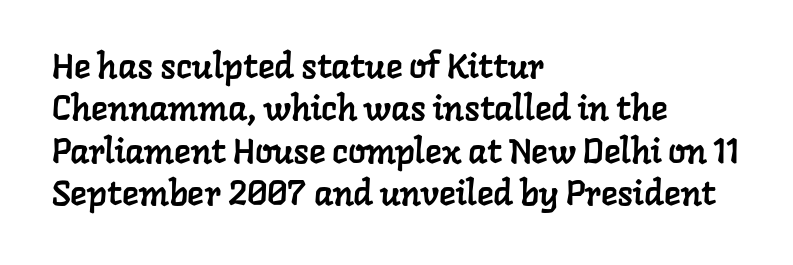
All the whitespace from short lines collects on the right. The face used here is seriffed, in the tradition of book romans. Observe the ordinary spacing: letters are neighbours, not strangers. No word sits above an underline.
